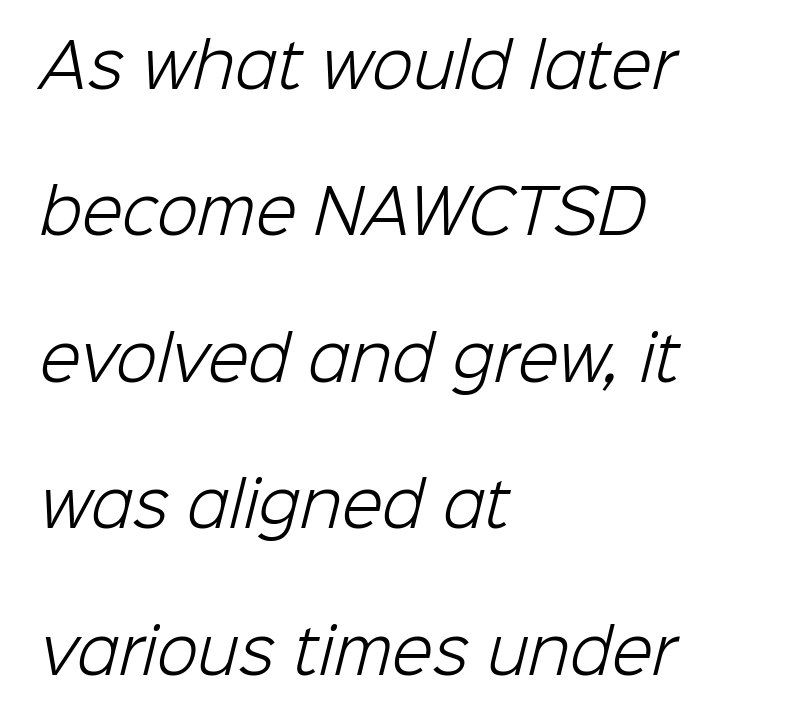
The image shows 60 px light sans-serif type; set left-aligned, loose line spacing (2.44x), normal letter spacing, not underlined; low stroke contrast and a medium x-height.
